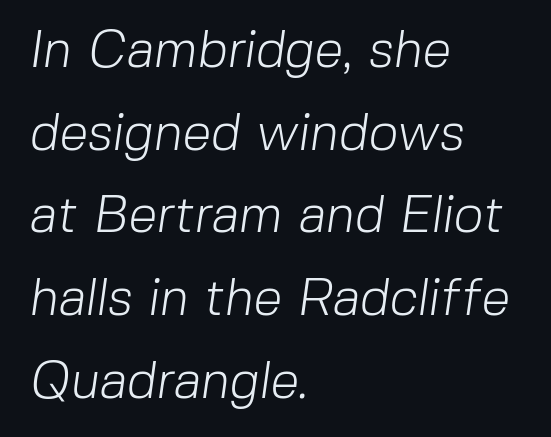
The letters sit at their default tracking, neither squeezed nor spread. Grotesque or geometric, the face here clearly has no serifs. Compared with a centered layout, this one pins lines to the left instead. The rendering uses natural spacing where letterforms have individual widths. Anything drawn beneath the words? Only blank space.
